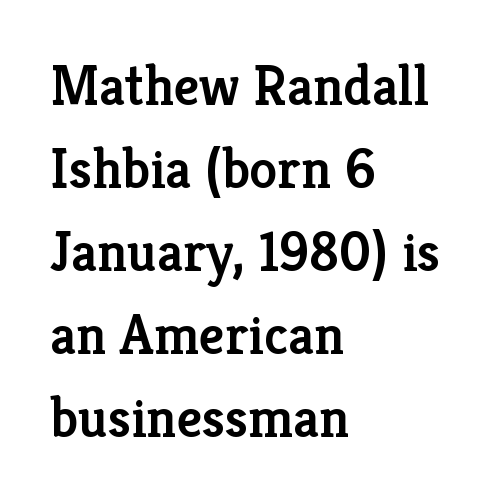
Q: Is the text bold? A: Semi-bold.
Q: Is the text italic (slanted)? A: No, it is upright.
Q: Is the typeface a serif or a sans-serif typeface? A: Serif.
Q: Is the text underlined? A: No.
Q: How is the paragraph aligned? A: Left-aligned.
Q: Is the spacing between letters normal or unusually wide? A: Normal.
Q: Is the spacing between lines tight, normal or loose? A: Normal.
Q: Width (condensed, normal, or wide)? A: Normal.
Q: Stroke contrast? A: Low.
Q: x-height? A: Medium.
Q: Monospaced? A: No.
